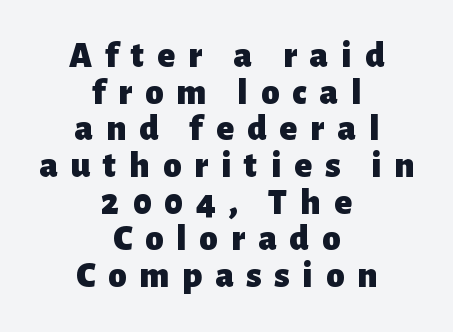
Q: Is the text bold? A: Yes.
Q: Is the text italic (slanted)? A: No, it is upright.
Q: Is the typeface a serif or a sans-serif typeface? A: Sans-serif.
Q: Is the text underlined? A: No.
Q: How is the paragraph aligned? A: Centered.
Q: Is the spacing between letters normal or unusually wide? A: Unusually wide.
Q: Is the spacing between lines tight, normal or loose? A: Tight.
Q: Width (condensed, normal, or wide)? A: Normal.
Q: Stroke contrast? A: Low.
Q: x-height? A: Medium.
Q: Monospaced? A: No.
